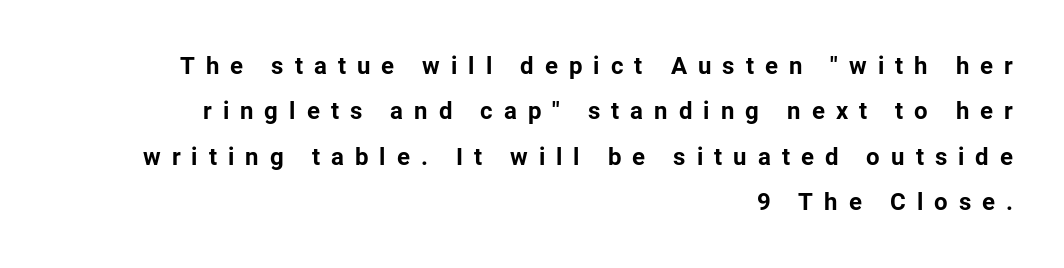
Q: Is the text bold? A: Yes.
Q: Is the text italic (slanted)? A: No, it is upright.
Q: Is the text underlined? A: No.
Q: How is the paragraph aligned? A: Right-aligned.
Q: Is the spacing between letters normal or unusually wide? A: Unusually wide.
